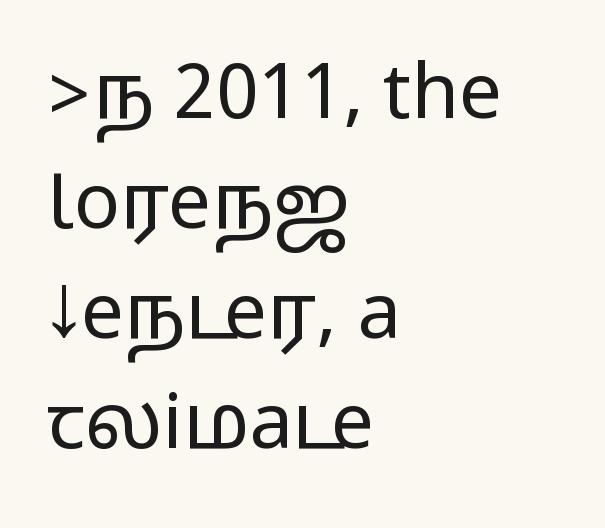
The image shows 77 px wide sans-serif type, upright; set left-aligned, normal line spacing (1.43x), normal letter spacing, not underlined; medium stroke contrast.
